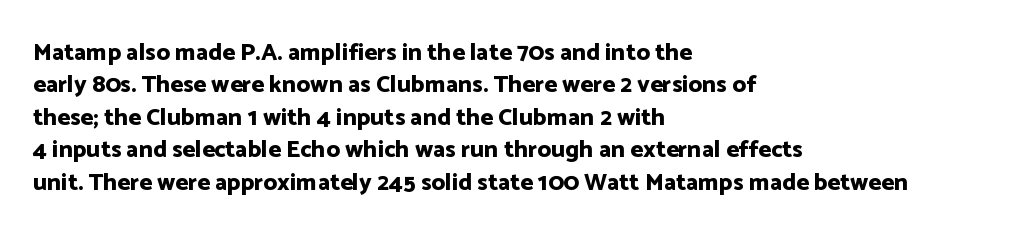
{"italic": "no", "bold": "yes", "underline": "no", "align": "left", "line_spacing": "normal", "line_spacing_ratio": 1.35, "letter_spacing": "normal", "letter_spacing_em": 0.0, "glyph_px": 24}
